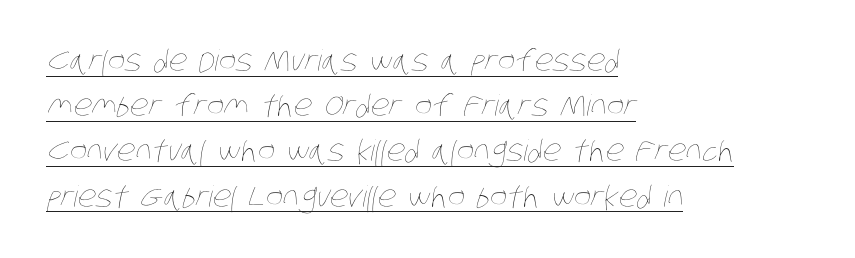
{"bold": "no", "weight": "thin", "width": "condensed", "stroke_contrast": "low", "x_height": "large", "monospaced": "no", "underline": "yes", "align": "left", "line_spacing": "normal", "line_spacing_ratio": 1.56, "letter_spacing": "normal", "letter_spacing_em": 0.0, "glyph_px": 29}
